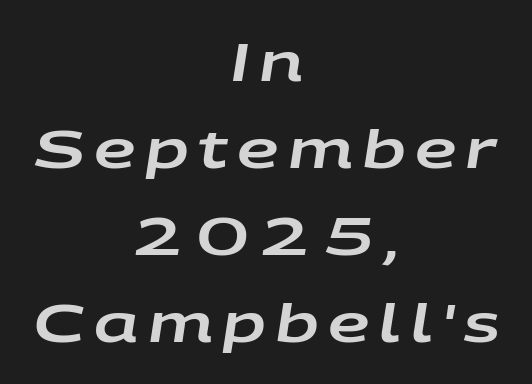
The image shows 52 px wide type, italic (leaning right); set centered, normal line spacing (1.67x), not underlined; low stroke contrast and a large x-height.
